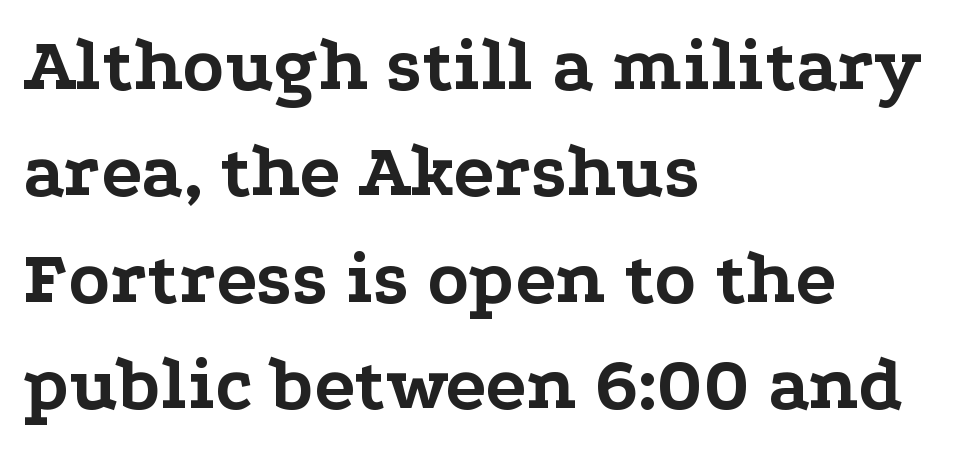
{"serif": "yes", "italic": "no", "bold": "yes", "weight": "bold", "width": "wide", "stroke_contrast": "low", "x_height": "medium", "monospaced": "no", "underline": "no", "align": "left", "line_spacing": "normal", "line_spacing_ratio": 1.4, "letter_spacing": "normal", "letter_spacing_em": 0.0, "glyph_px": 76}
